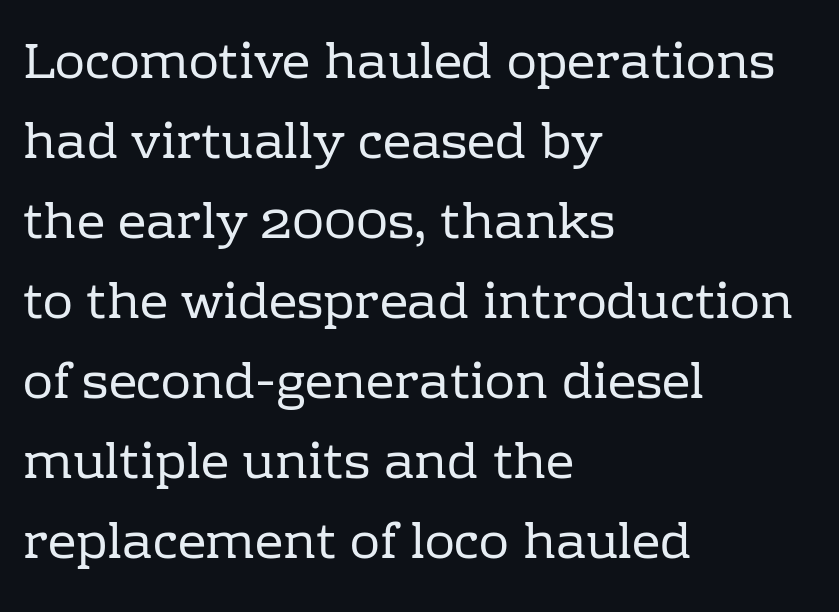
{"serif": "yes", "italic": "no", "bold": "no", "weight": "regular", "width": "normal", "stroke_contrast": "low", "x_height": "medium", "monospaced": "no", "underline": "no", "align": "left", "line_spacing": "normal", "line_spacing_ratio": 1.6, "letter_spacing": "normal", "letter_spacing_em": 0.0, "glyph_px": 50}
